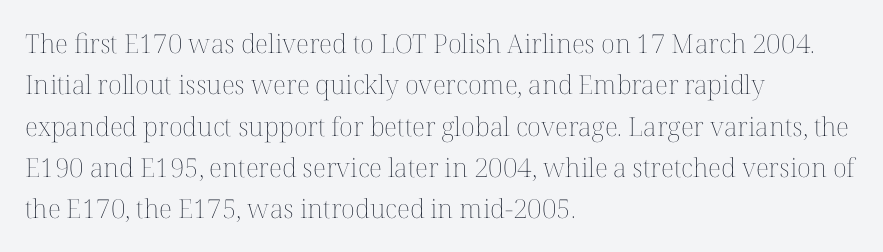
The image shows 26 px text type, upright; set left-aligned, normal line spacing (1.59x), normal letter spacing, not underlined.
